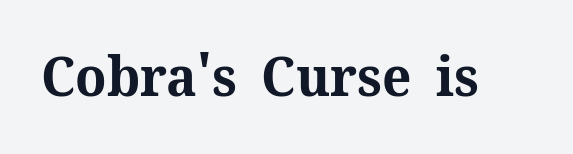
A dark, heavy texture on the line: the type is bold. Is there any slant? The stems are plumb. The letters sit at their default tracking, neither squeezed nor spread. You could not count columns in this text — the font is proportionally spaced. This is serif lettering, the kind often seen in printed books. Only glyphs here, with clear space below each row.
